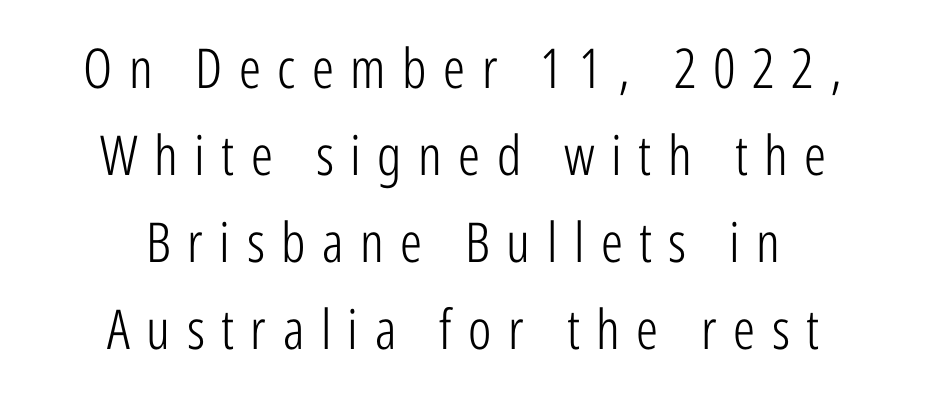
The image shows 55 px light, condensed sans-serif type, upright; set centered, normal line spacing (1.58x), unusually wide letter spacing (+0.3 em), not underlined; low stroke contrast and a medium x-height.
